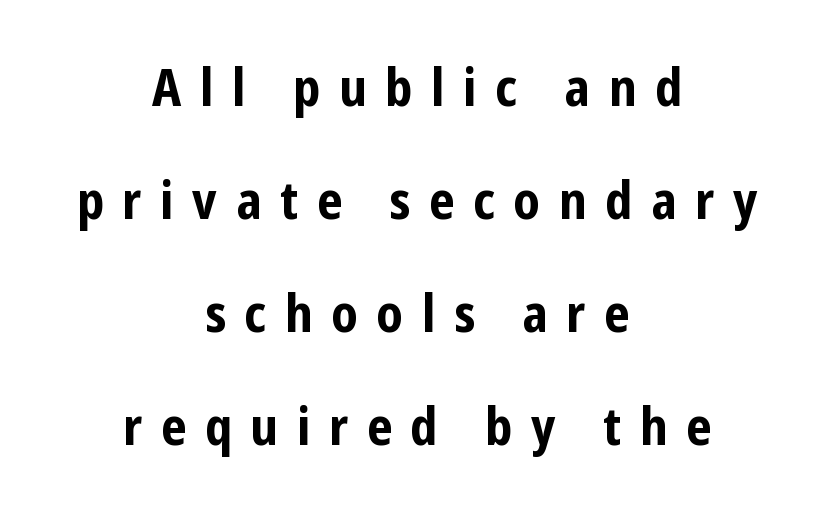
The image shows 52 px bold, condensed sans-serif type, upright; set centered, loose line spacing (2.17x), unusually wide letter spacing (+0.36 em), not underlined; low stroke contrast and a medium x-height.
